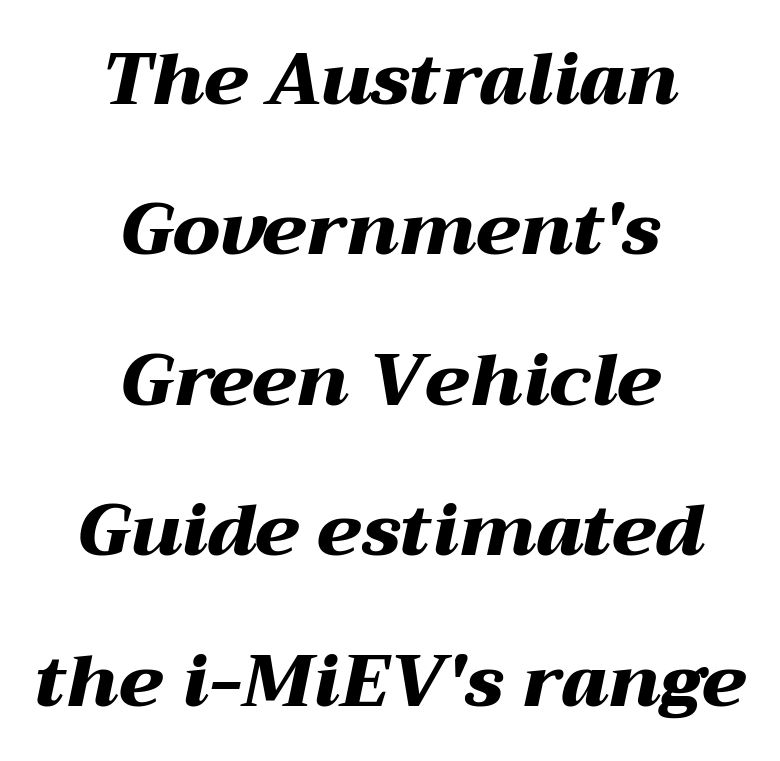
Each letter keeps its own natural width here, so spacing adapts to shape. The rendering positions every line midway between the sides. Look at the stroke-to-counter ratio: heavy, a bold. The baseline area is clear.
